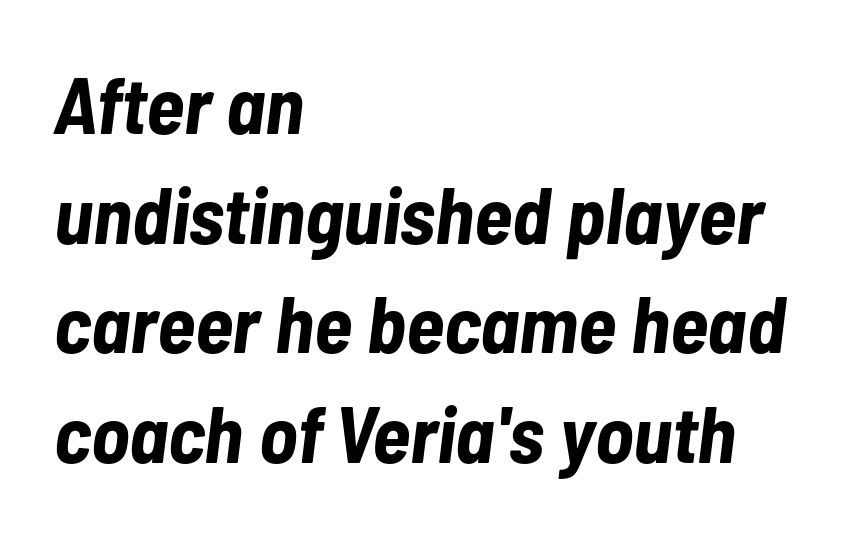
The image shows 80 px bold, condensed type, italic (leaning right); set left-aligned, normal line spacing (1.37x), normal letter spacing, not underlined; low stroke contrast and a medium x-height.
